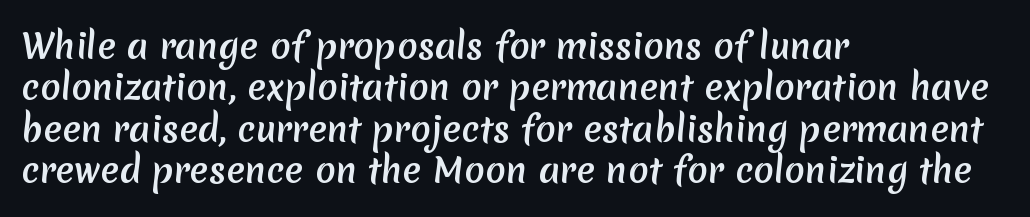
Q: Is the typeface a serif or a sans-serif typeface? A: Sans-serif.
Q: Is the text underlined? A: No.
Q: How is the paragraph aligned? A: Left-aligned.
Q: Is the spacing between letters normal or unusually wide? A: Normal.
Q: Width (condensed, normal, or wide)? A: Normal.
Q: Stroke contrast? A: Medium.
Q: x-height? A: Medium.
Q: Monospaced? A: No.
